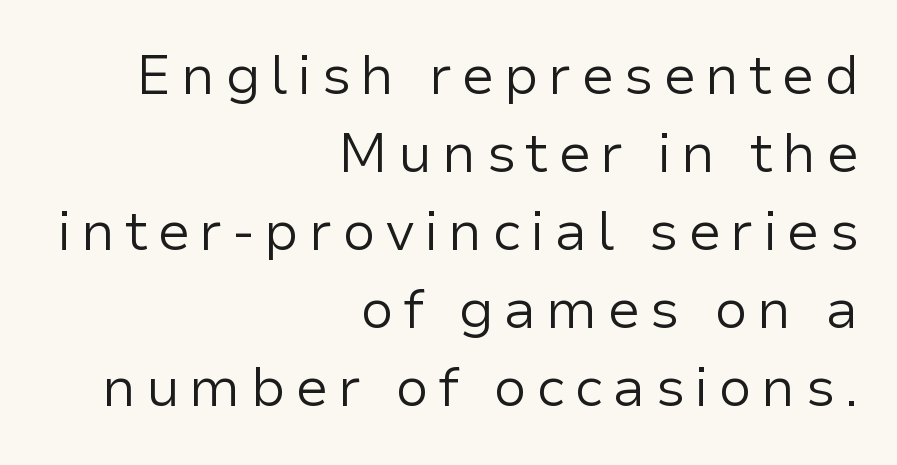
Horizontal alignment here is rightward, an uncommon choice for prose. Vertical stems look standard width or narrower in stroke. Posture: straight, roman, zero tilt. Beneath every word, the page is bare. Vertical spacing — default. The glyphs in this specimen are sans serif.
